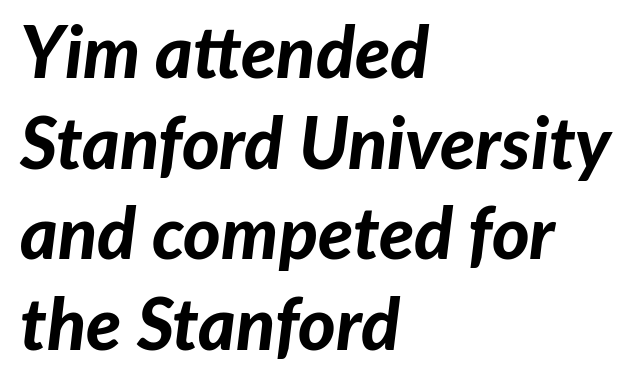
The face used here is proportionally spaced, like ordinary book or web type. Notice how thick the strokes are: this is what a full bold looks like. Horizontally, the lines are justified to the leading edge only. The specimen reads as italic at a glance. The words here are not underlined. Nothing unusual about the tracking: characters are spaced as the font intends.
